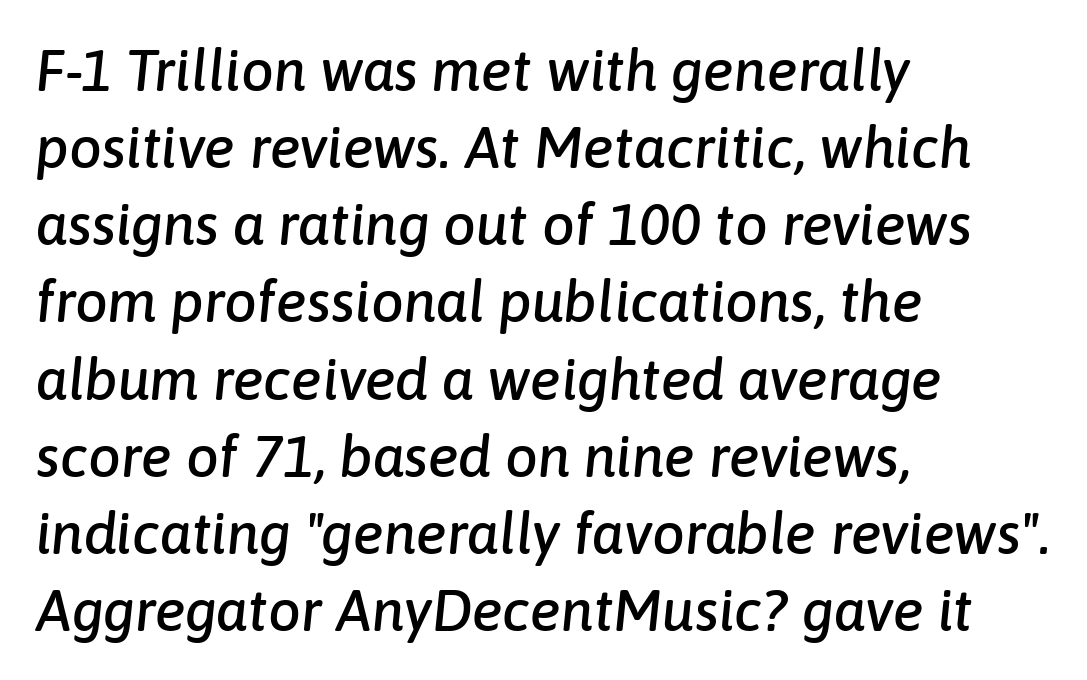
The image shows 58 px text type, italic (leaning right); set left-aligned, normal line spacing (1.33x), normal letter spacing, not underlined; low stroke contrast and a medium x-height.
